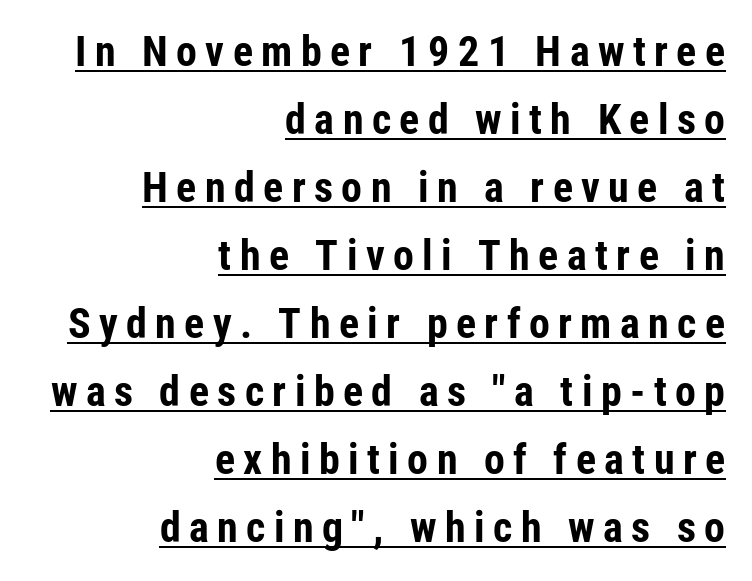
The image shows 42 px bold, condensed sans-serif type, upright; set right-aligned, normal line spacing (1.62x), unusually wide letter spacing (+0.2 em), underlined; low stroke contrast and a medium x-height.
